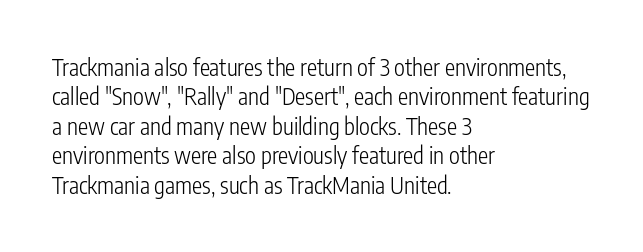
It's the straight-up-and-down kind of type. The face used here is rendered with its standard letterfit. The setting favours the left margin, as ordinary paragraphs usually do. This is not heavy type; no bold has been used. Interline gaps are of average width in this sample.
